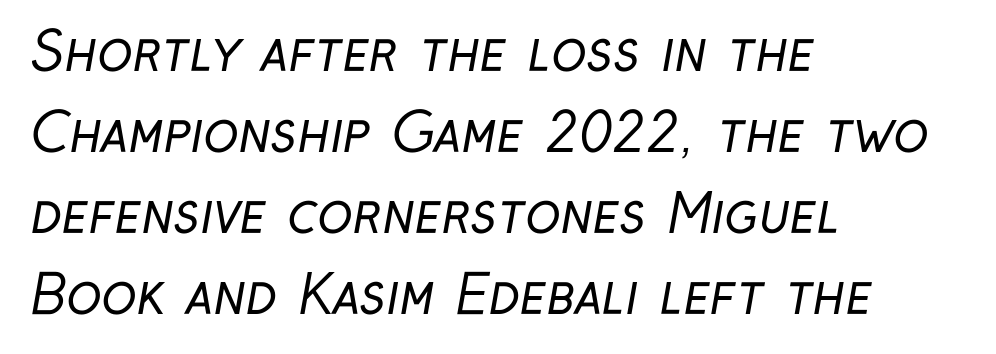
Think standard paragraph weight, or any step lighter than that. The horizontal fit of the characters is conventional and even. Underline: absent. The characters display no serif detailing; their extremities are plain.
